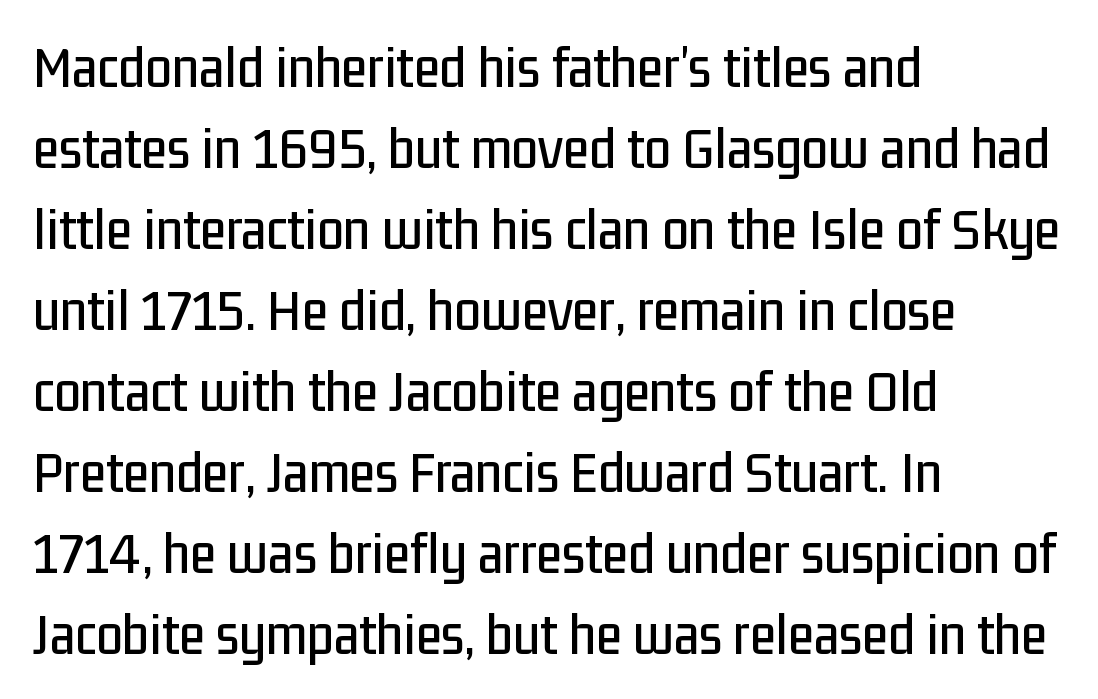
The image shows 60 px condensed sans-serif type, upright; set left-aligned, normal line spacing (1.35x), normal letter spacing, not underlined; low stroke contrast and a medium x-height.
